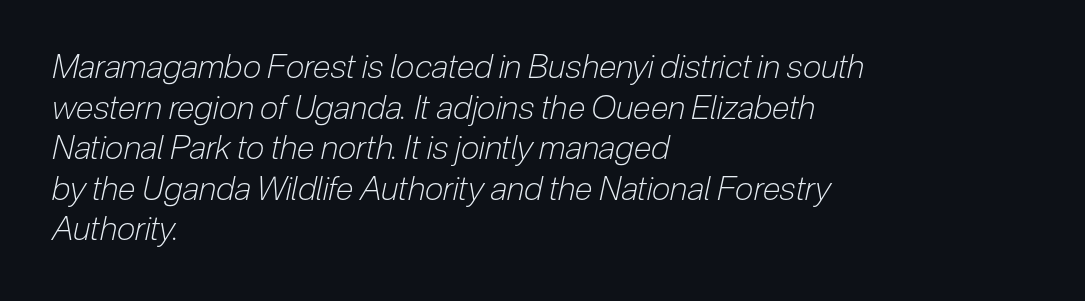
Q: Is the text bold? A: No.
Q: Is the text italic (slanted)? A: Yes, it leans right by about 12 degrees.
Q: Is the text underlined? A: No.
Q: How is the paragraph aligned? A: Left-aligned.
Q: Is the spacing between letters normal or unusually wide? A: Normal.
Q: Width (condensed, normal, or wide)? A: Condensed.
Q: Stroke contrast? A: Low.
Q: x-height? A: Medium.
Q: Monospaced? A: No.
